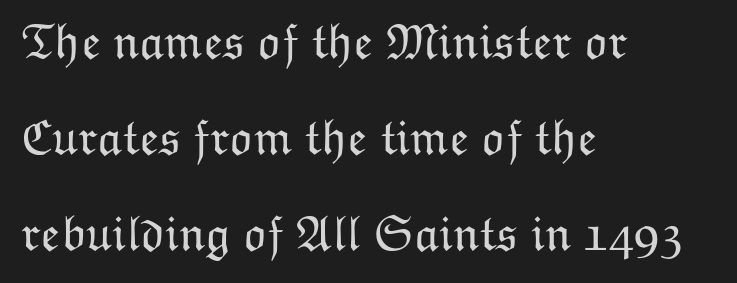
The image shows 50 px light type, upright; set left-aligned, loose line spacing (1.92x), normal letter spacing, not underlined; low stroke contrast and a medium x-height.
